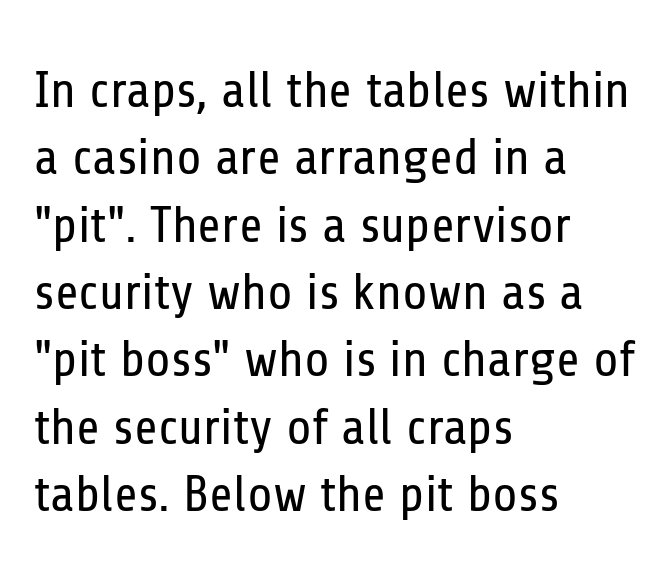
The image shows 51 px regular-weight, condensed sans-serif type, upright; set left-aligned, normal line spacing (1.32x), normal letter spacing, not underlined; low stroke contrast and a medium x-height.
